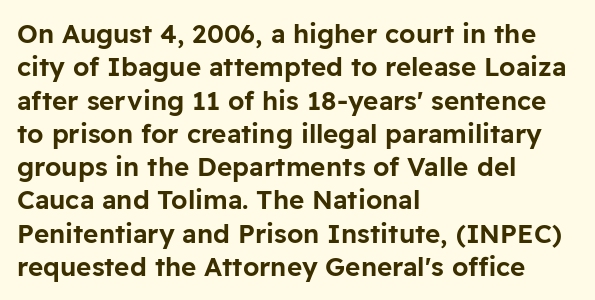
The image shows 26 px text type, upright; set left-aligned, normal line spacing (1.28x), normal letter spacing, not underlined.
